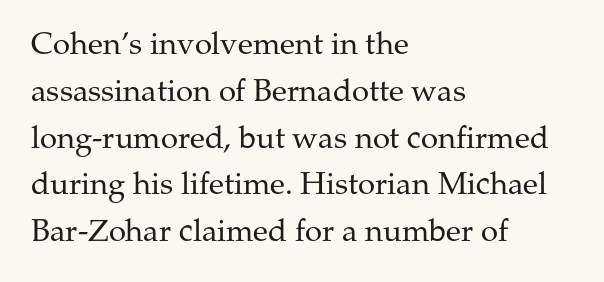
The image shows 31 px regular-weight serif type, upright; set left-aligned, normal line spacing (1.51x), normal letter spacing, not underlined; medium stroke contrast and a medium x-height.
